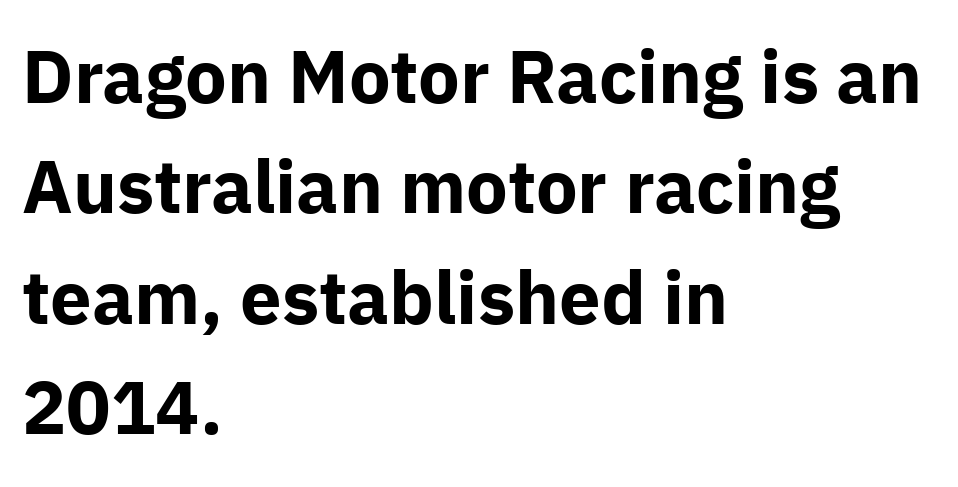
All the whitespace from short lines collects on the right. Inter-character spacing is left at the font's built-in metrics. The passage shown stacks its lines at a standard gap. The font family rendered here belongs to the sans-serif group. Do the characters align in a grid? No, the font is proportional. This is heavy type, rendered in bold.
